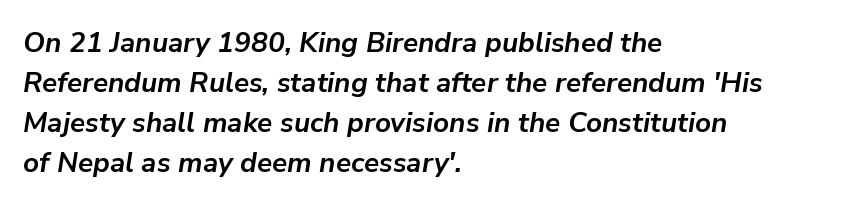
The image shows 28 px semibold type, italic (leaning right); set left-aligned, normal line spacing (1.43x), normal letter spacing, not underlined; low stroke contrast and a medium x-height.
